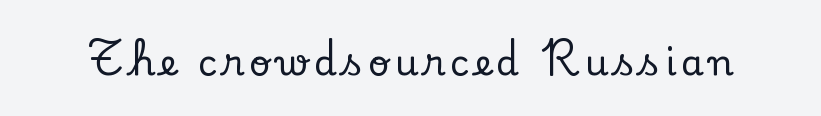
The image shows 37 px serif type, upright; set not underlined; low stroke contrast and a small x-height.
